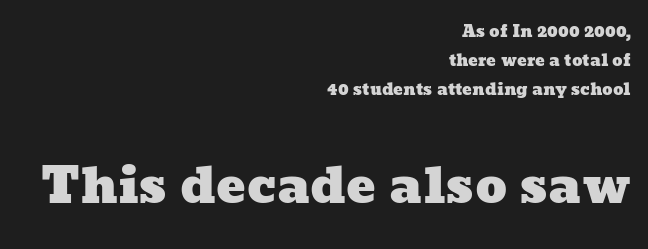
The image shows 49 px wide type; set right-aligned, line spacing 1.8x, normal letter spacing, not underlined; the second (bottom) block is 3.06x larger; low stroke contrast and a medium x-height.
